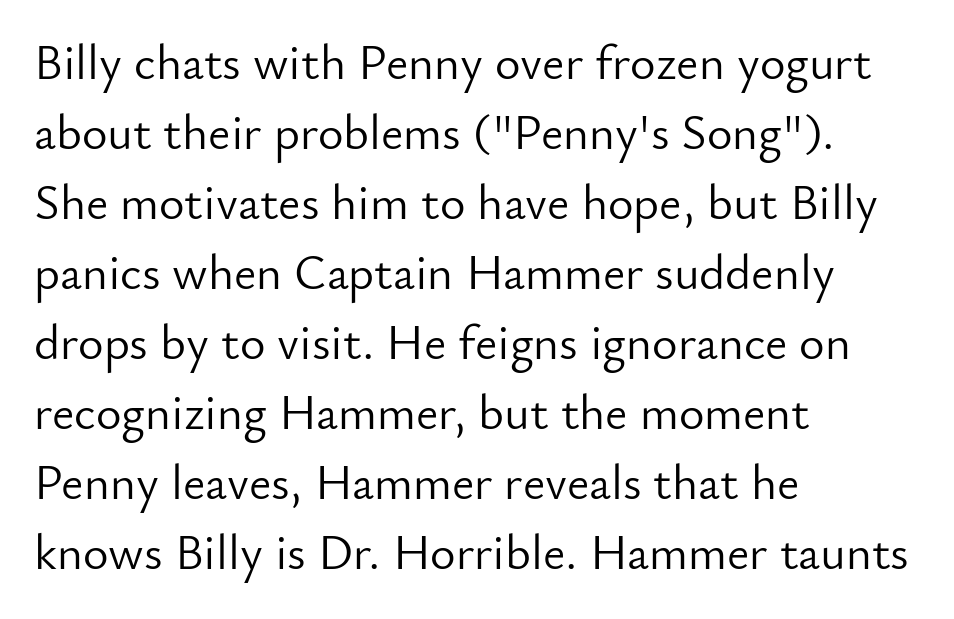
Letters have the restrained weight of plain body copy at most. Left-aligned paragraph, ragged on the right. Letterform terminals end flat and unadorned throughout the passage. Looks like regular typesetting: each glyph gets only the width it needs.
